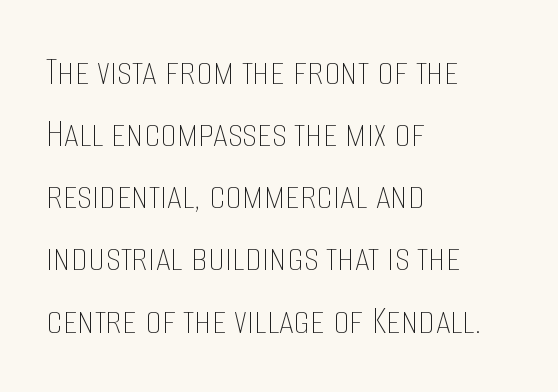
Q: Is the text bold? A: No.
Q: Is the text italic (slanted)? A: No, it is upright.
Q: Is the text underlined? A: No.
Q: How is the paragraph aligned? A: Left-aligned.
Q: Is the spacing between letters normal or unusually wide? A: Normal.
Q: Is the spacing between lines tight, normal or loose? A: Normal.
Q: Width (condensed, normal, or wide)? A: Condensed.
Q: Stroke contrast? A: Low.
Q: x-height? A: Large.
Q: Monospaced? A: No.
